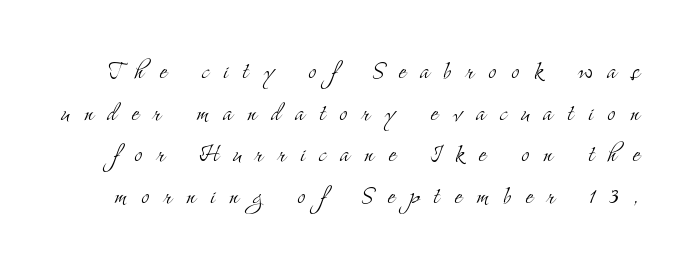
Old-style or modern, the face here clearly has serifs. Varying glyph widths throughout — classic text-font behaviour. This block has exactly the height ordinary leading produces. Each word looks stretched out because of the extra space between its letters. This reads as an unemphasized weight, regular at the heaviest.
